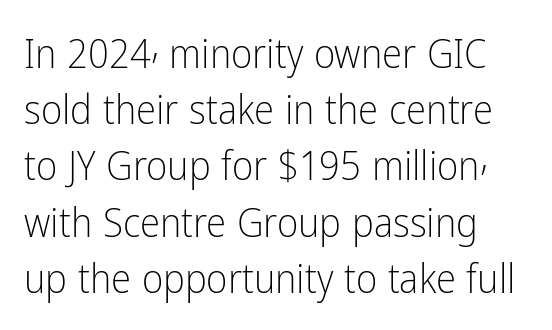
The zone under the glyphs is completely vacant. The axis of the letterforms is exactly vertical. Typographically, this falls in the sans-serif category. Evenly set lines give the paragraph a standard silhouette. Is this a fixed-width face? No — the glyphs have proportional, varying widths.
